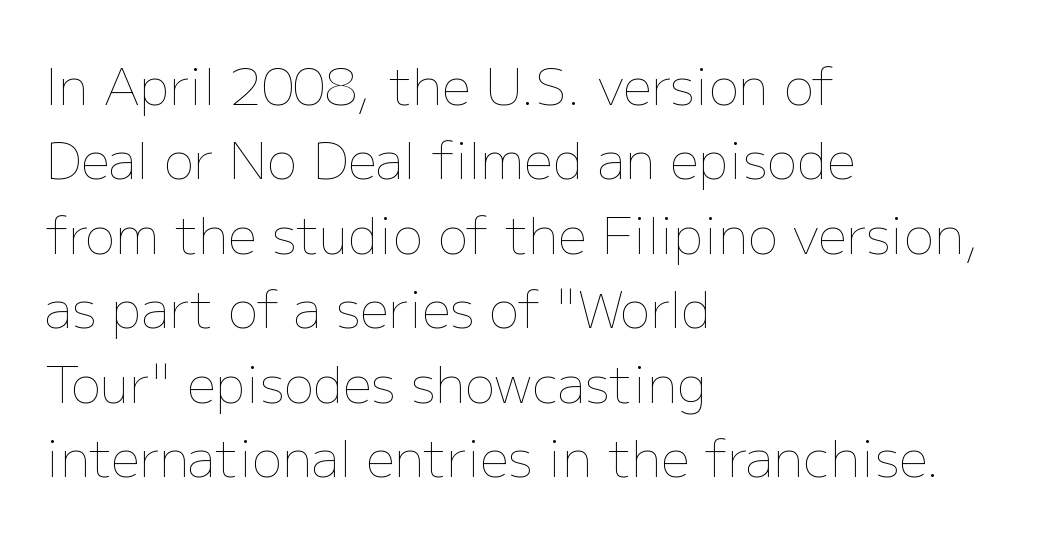
Q: Is the text bold? A: No.
Q: Is the text italic (slanted)? A: No, it is upright.
Q: Is the text underlined? A: No.
Q: How is the paragraph aligned? A: Left-aligned.
Q: Is the spacing between letters normal or unusually wide? A: Normal.
Q: Is the spacing between lines tight, normal or loose? A: Normal.
Q: Width (condensed, normal, or wide)? A: Normal.
Q: Stroke contrast? A: Low.
Q: x-height? A: Medium.
Q: Monospaced? A: No.
